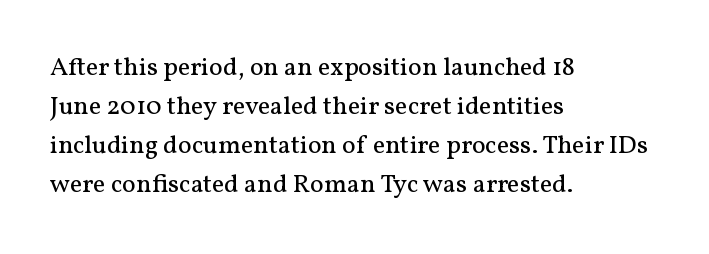
The image shows 26 px text type, upright; set left-aligned, normal line spacing (1.5x), normal letter spacing, not underlined.
